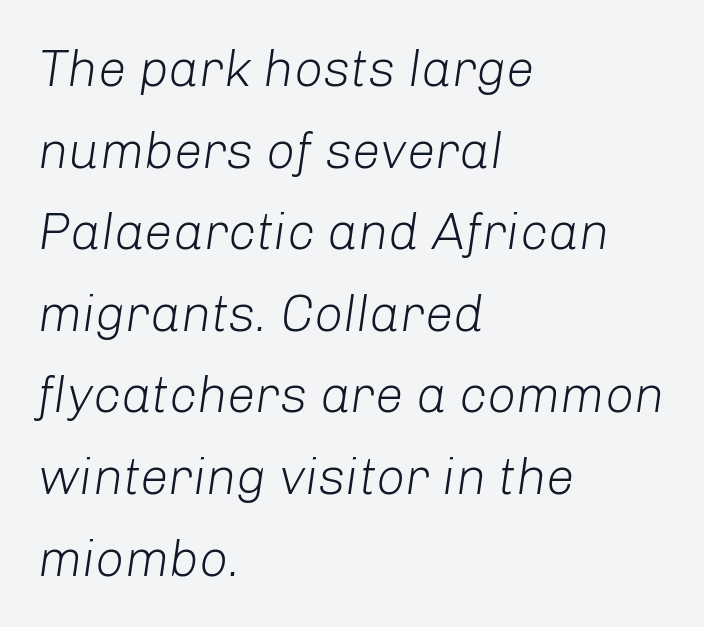
{"italic": "yes", "lean": "right", "slant_degrees": 8, "bold": "no", "weight": "light", "width": "normal", "stroke_contrast": "low", "x_height": "medium", "monospaced": "no", "underline": "no", "align": "left", "line_spacing": "normal", "line_spacing_ratio": 1.6, "letter_spacing": "normal", "letter_spacing_em": 0.0, "glyph_px": 51}
